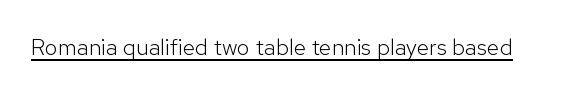
Q: Is the text bold? A: No.
Q: Is the text italic (slanted)? A: No, it is upright.
Q: Is the text underlined? A: Yes.
Q: Is the spacing between letters normal or unusually wide? A: Normal.
